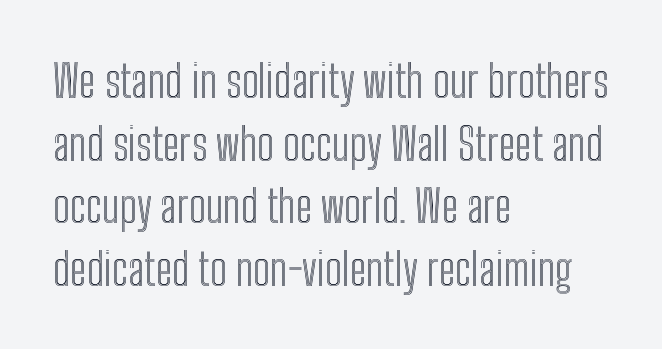
The leading is moderate, giving the passage an even texture. This sample is left-justified, so line endings fall wherever the words run out. Ascenders rise straight up at ninety degrees. Character widths vary here, with narrow letters taking less room than wide ones. Honestly, the letter spacing is just normal — you wouldn't notice it.
